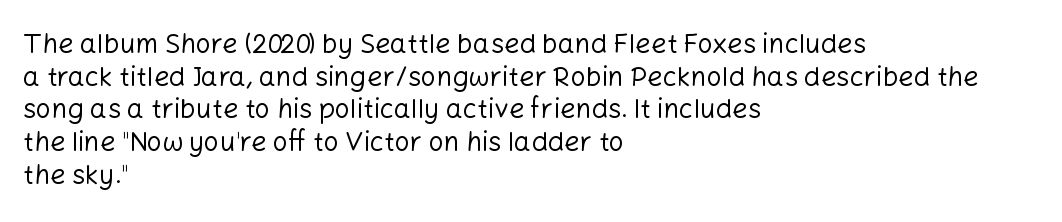
What stands out about the letter spacing? Nothing — it is the standard amount. This is not heavy type; no bold has been used. Just letters on the line, the space beneath them empty. Notice how the stems are strictly vertical — no italics here. This rendering uses left alignment, leaving the right contour irregular.
